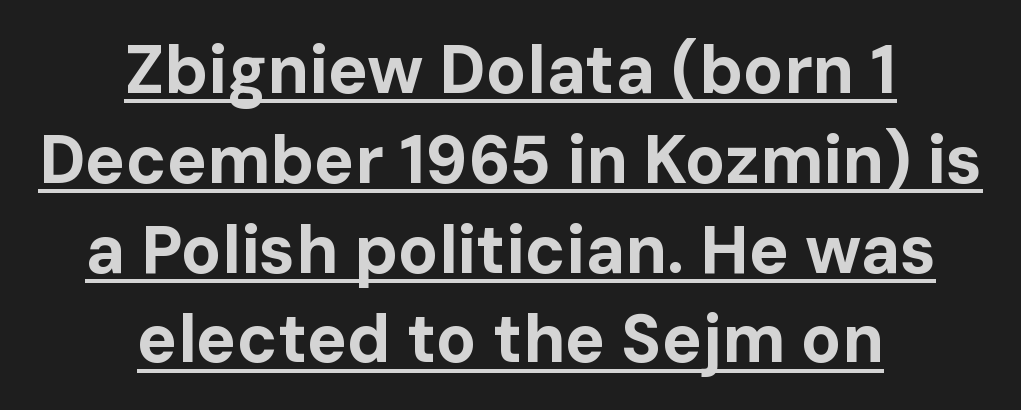
The image shows 67 px bold sans-serif type, upright; set centered, normal line spacing (1.34x), normal letter spacing, underlined; low stroke contrast and a medium x-height.
